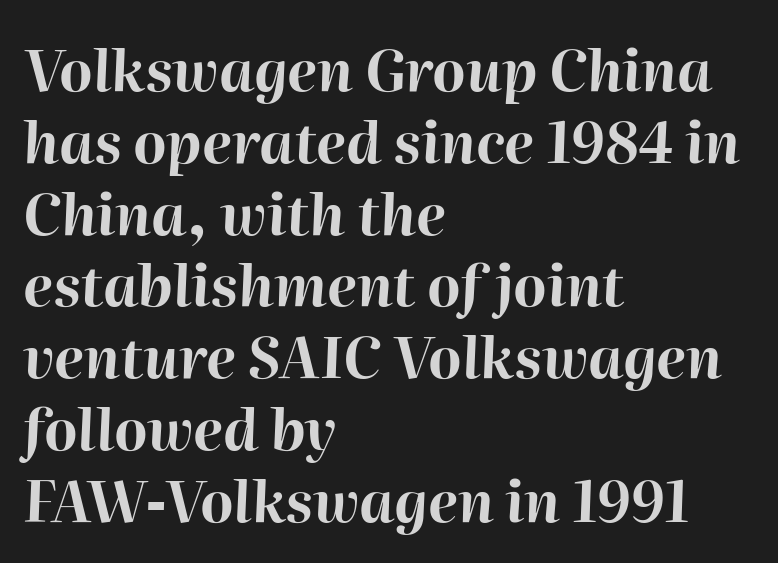
Line starts are locked; line ends wander. Is this a fixed-width face? No — the glyphs have proportional, varying widths. Each glyph is drawn with heavy, bold strokes. The letters sit at their default tracking, neither squeezed nor spread. Horizontal bands of white between lines are of average thickness. Anything drawn beneath the words? Only blank space.
